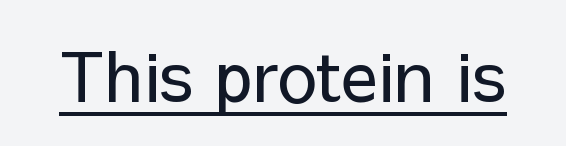
{"serif": "no", "italic": "no", "bold": "no", "weight": "regular", "width": "normal", "stroke_contrast": "low", "x_height": "medium", "monospaced": "no", "underline": "yes", "letter_spacing": "normal", "letter_spacing_em": 0.0, "glyph_px": 69}
